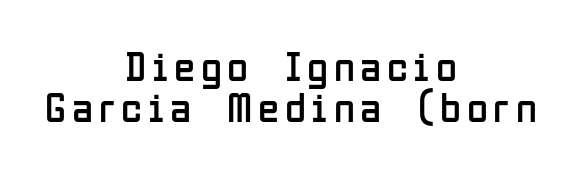
The image shows 43 px regular-weight, condensed sans-serif type, upright; set centered, tight line spacing (0.96x), not underlined; low stroke contrast and a medium x-height.
